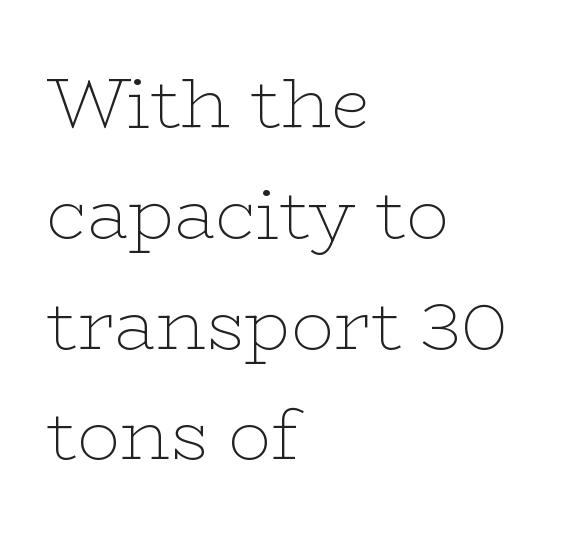
Q: Is the text bold? A: No.
Q: Is the text italic (slanted)? A: No, it is upright.
Q: Is the typeface a serif or a sans-serif typeface? A: Serif.
Q: Is the text underlined? A: No.
Q: How is the paragraph aligned? A: Left-aligned.
Q: Is the spacing between letters normal or unusually wide? A: Normal.
Q: Is the spacing between lines tight, normal or loose? A: Normal.
Q: Width (condensed, normal, or wide)? A: Wide.
Q: Stroke contrast? A: Low.
Q: x-height? A: Medium.
Q: Monospaced? A: No.
